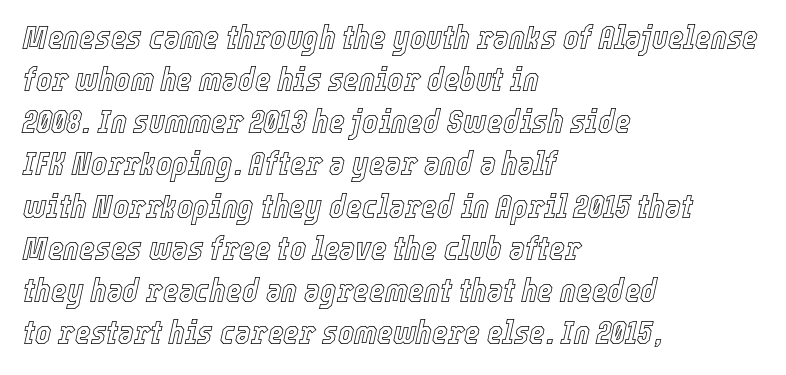
{"italic": "yes", "lean": "right", "slant_degrees": 12, "width": "condensed", "x_height": "medium", "monospaced": "no", "underline": "no", "align": "left", "line_spacing_ratio": 1.24, "letter_spacing": "normal", "letter_spacing_em": 0.0, "glyph_px": 34}
